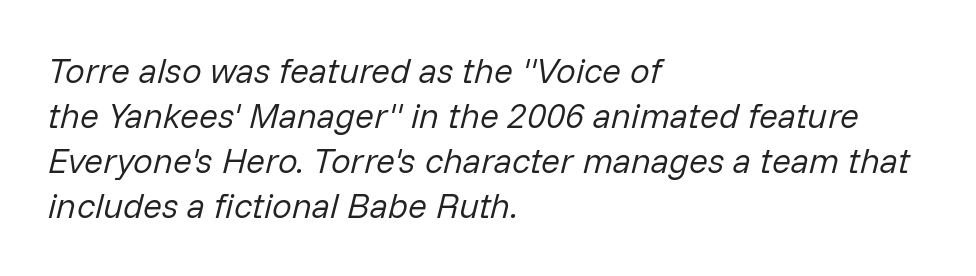
Q: Is the text bold? A: No.
Q: Is the text italic (slanted)? A: Yes, it leans right by about 14 degrees.
Q: Is the text underlined? A: No.
Q: How is the paragraph aligned? A: Left-aligned.
Q: Is the spacing between letters normal or unusually wide? A: Normal.
Q: Is the spacing between lines tight, normal or loose? A: Normal.
Q: Width (condensed, normal, or wide)? A: Normal.
Q: Stroke contrast? A: Low.
Q: x-height? A: Medium.
Q: Monospaced? A: No.
